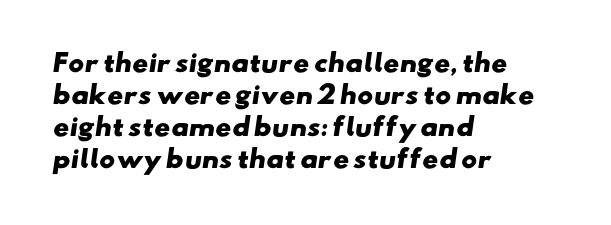
The image shows 24 px bold type; set left-aligned, normal line spacing (1.33x), normal letter spacing, not underlined.
